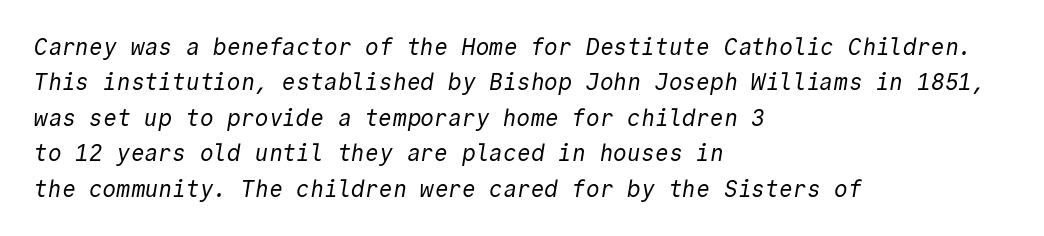
The image shows 23 px text type; set left-aligned, normal line spacing (1.54x), normal letter spacing, not underlined.
